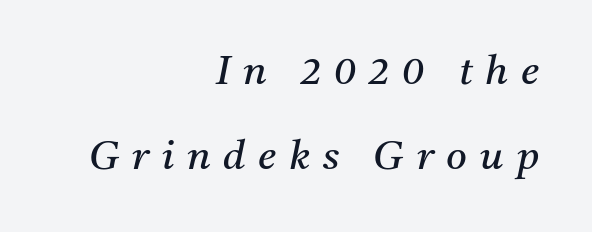
Q: Is the text bold? A: No.
Q: Is the text italic (slanted)? A: Yes, it leans right by about 11 degrees.
Q: Is the typeface a serif or a sans-serif typeface? A: Serif.
Q: Is the text underlined? A: No.
Q: How is the paragraph aligned? A: Right-aligned.
Q: Is the spacing between letters normal or unusually wide? A: Unusually wide.
Q: Is the spacing between lines tight, normal or loose? A: Loose.
Q: Width (condensed, normal, or wide)? A: Normal.
Q: Stroke contrast? A: Medium.
Q: x-height? A: Medium.
Q: Monospaced? A: No.
